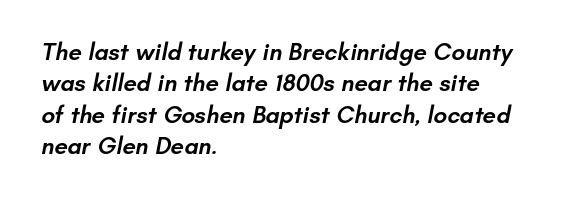
The image shows 24 px text type; set left-aligned, normal line spacing (1.31x), normal letter spacing, not underlined.
